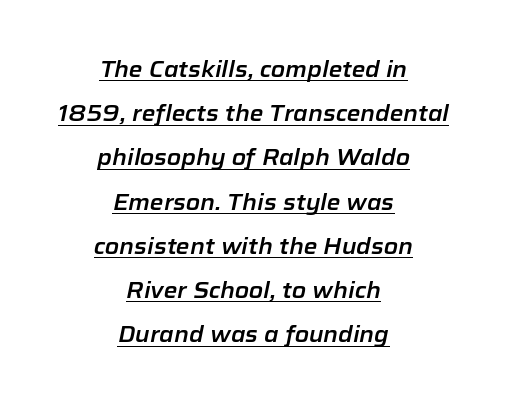
Q: Is the text italic (slanted)? A: Yes, it leans right by about 12 degrees.
Q: Is the text underlined? A: Yes.
Q: How is the paragraph aligned? A: Centered.
Q: Is the spacing between letters normal or unusually wide? A: Normal.
Q: Is the spacing between lines tight, normal or loose? A: Loose.
